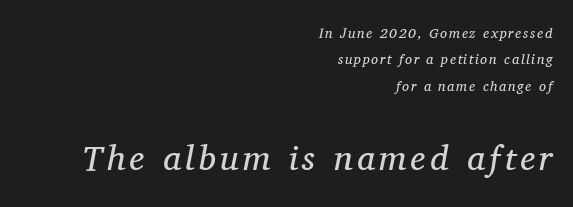
The image shows 35 px regular-weight serif type, italic (leaning right); set right-aligned, line spacing 1.88x, not underlined; the second (bottom) block is 2.5x larger; medium stroke contrast and a medium x-height.
